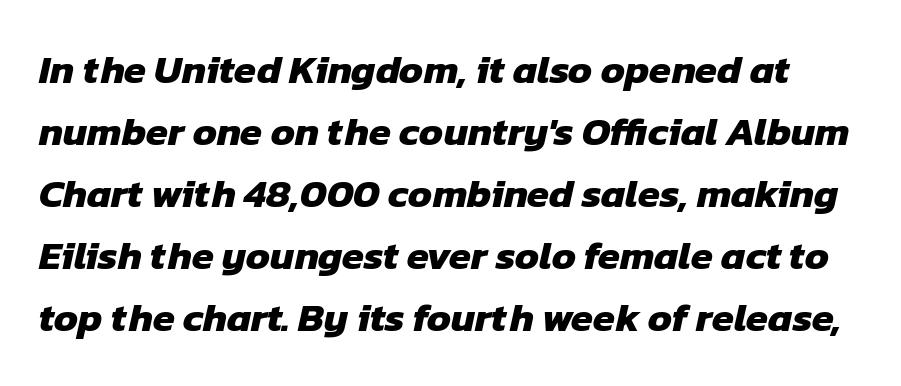
Honestly, the row spacing looks completely unremarkable. There is no visible air inserted between adjacent glyphs. Proportional: the letters do not fall into vertical columns. Serifs: no, the terminals of the letterforms are clean.
